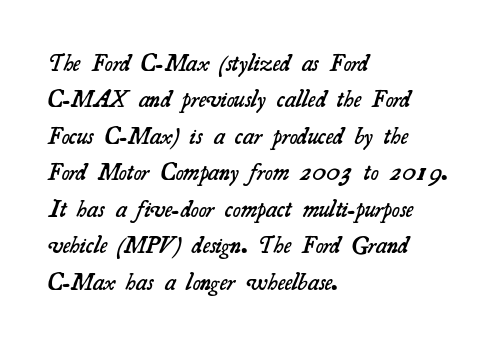
The image shows 24 px text type; set left-aligned, normal line spacing (1.52x), normal letter spacing, not underlined.
